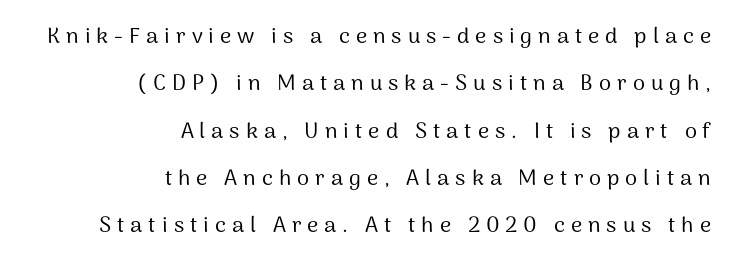
{"italic": "no", "bold": "no", "underline": "no", "align": "right", "line_spacing": "loose", "line_spacing_ratio": 2.15, "letter_spacing": "wide", "letter_spacing_em": 0.27, "glyph_px": 22}
